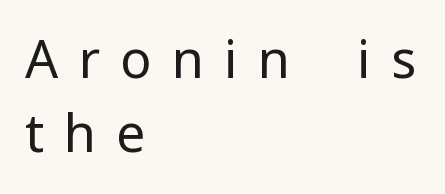
The image shows 52 px regular-weight sans-serif type, upright; set left-aligned, normal line spacing (1.43x), unusually wide letter spacing (+0.39 em), not underlined; low stroke contrast and a medium x-height.
